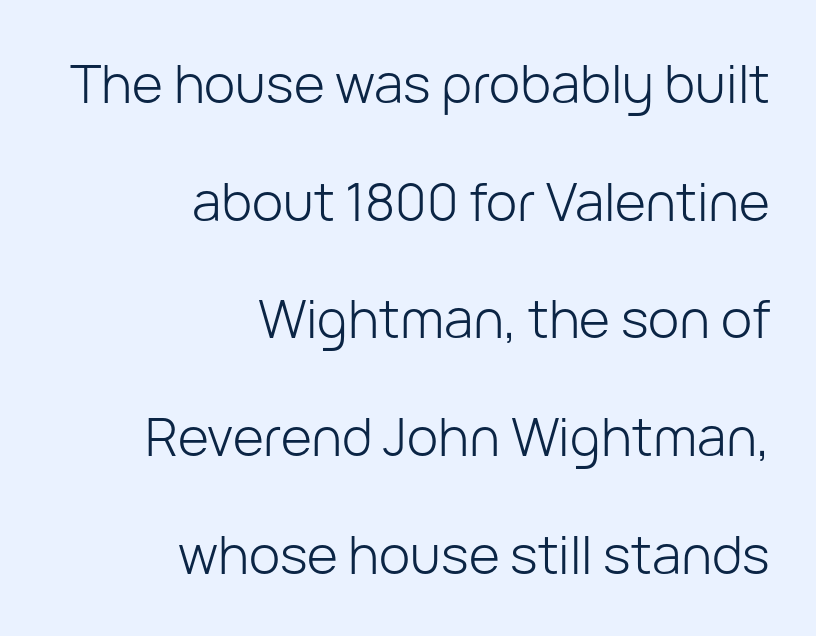
{"serif": "no", "italic": "no", "bold": "no", "weight": "light", "width": "normal", "stroke_contrast": "low", "x_height": "medium", "monospaced": "no", "underline": "no", "align": "right", "line_spacing": "loose", "line_spacing_ratio": 2.22, "letter_spacing": "normal", "letter_spacing_em": 0.0, "glyph_px": 53}
